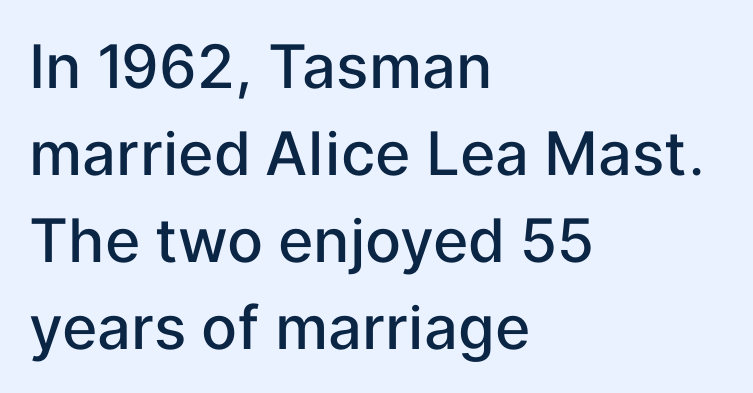
Q: Is the text bold? A: Semi-bold.
Q: Is the text italic (slanted)? A: No, it is upright.
Q: Is the typeface a serif or a sans-serif typeface? A: Sans-serif.
Q: Is the text underlined? A: No.
Q: How is the paragraph aligned? A: Left-aligned.
Q: Is the spacing between letters normal or unusually wide? A: Normal.
Q: Is the spacing between lines tight, normal or loose? A: Normal.
Q: Width (condensed, normal, or wide)? A: Normal.
Q: Stroke contrast? A: Low.
Q: x-height? A: Medium.
Q: Monospaced? A: No.
